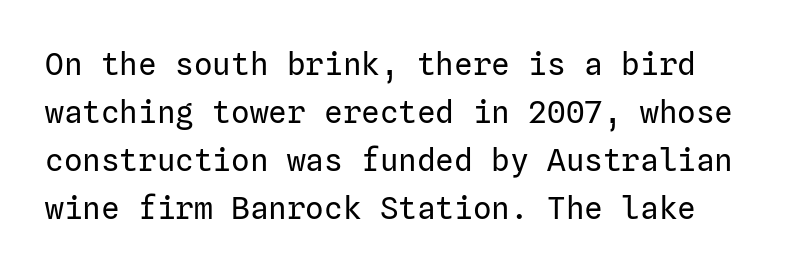
The image shows 31 px regular-weight sans-serif type, upright; set normal line spacing (1.55x), normal letter spacing, not underlined; low stroke contrast and a medium x-height.
